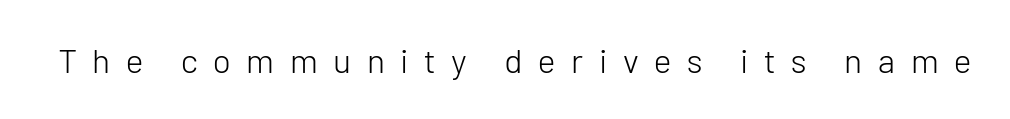
Q: Is the text bold? A: No.
Q: Is the text italic (slanted)? A: No, it is upright.
Q: Is the typeface a serif or a sans-serif typeface? A: Sans-serif.
Q: Is the text underlined? A: No.
Q: Is the spacing between letters normal or unusually wide? A: Unusually wide.
Q: Width (condensed, normal, or wide)? A: Normal.
Q: Stroke contrast? A: Low.
Q: x-height? A: Medium.
Q: Monospaced? A: No.
